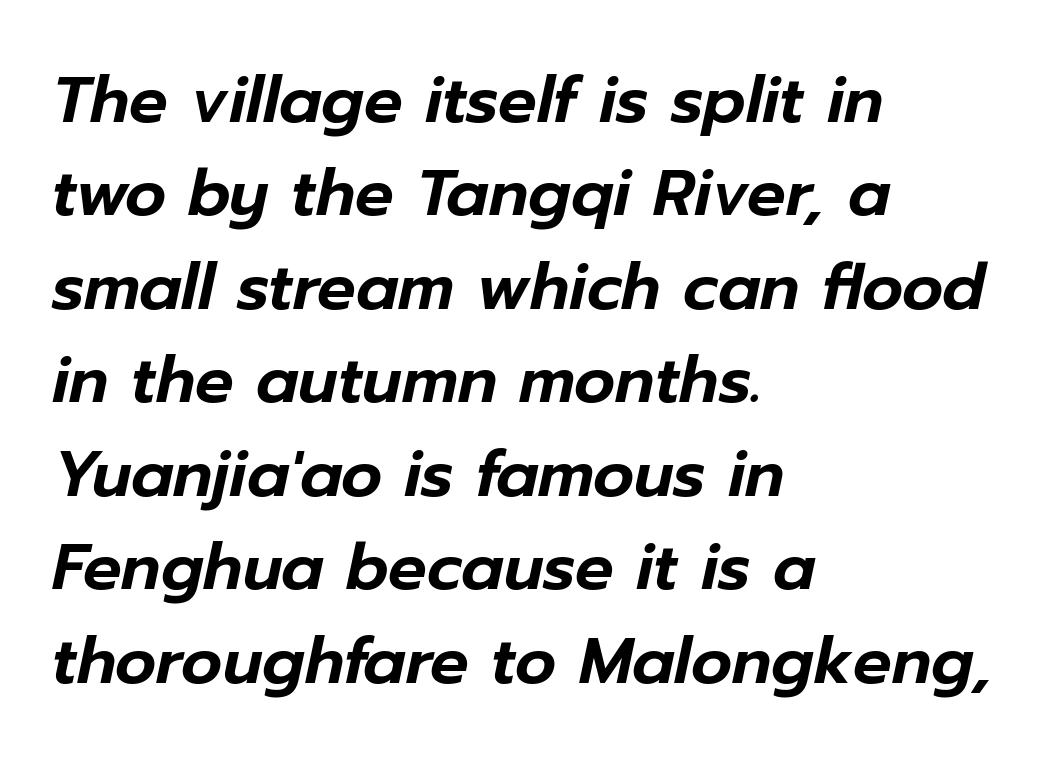
The image shows 64 px text type, italic (leaning right); set left-aligned, normal line spacing (1.46x), normal letter spacing, not underlined; low stroke contrast and a medium x-height.
